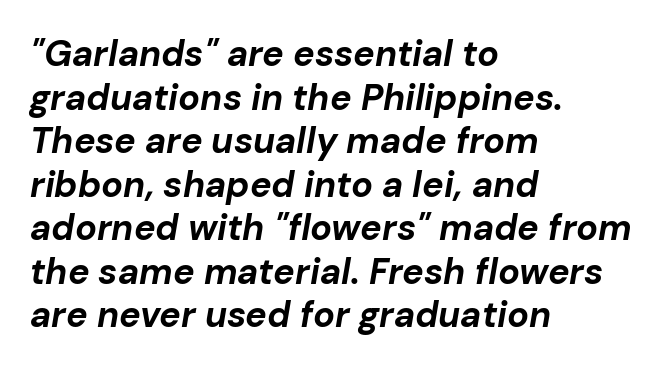
Q: Is the text bold? A: Yes.
Q: Is the text italic (slanted)? A: Yes, it leans right by about 10 degrees.
Q: Is the text underlined? A: No.
Q: How is the paragraph aligned? A: Left-aligned.
Q: Is the spacing between letters normal or unusually wide? A: Normal.
Q: Width (condensed, normal, or wide)? A: Normal.
Q: Stroke contrast? A: Low.
Q: x-height? A: Medium.
Q: Monospaced? A: No.
